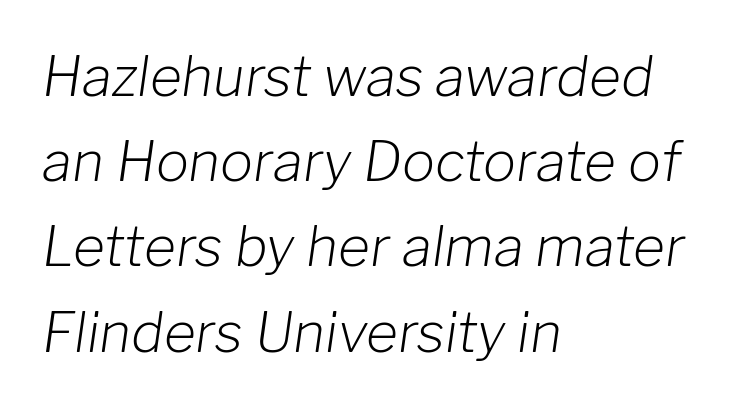
{"italic": "yes", "lean": "right", "slant_degrees": 8, "bold": "no", "weight": "light", "width": "normal", "stroke_contrast": "low", "x_height": "medium", "monospaced": "no", "underline": "no", "align": "left", "line_spacing": "normal", "line_spacing_ratio": 1.55, "letter_spacing": "normal", "letter_spacing_em": 0.0, "glyph_px": 55}
